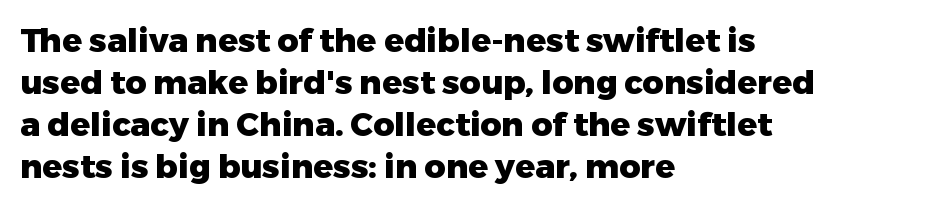
The image shows 33 px heavy sans-serif type, upright; set left-aligned, normal line spacing (1.27x), normal letter spacing, not underlined; low stroke contrast and a medium x-height.
